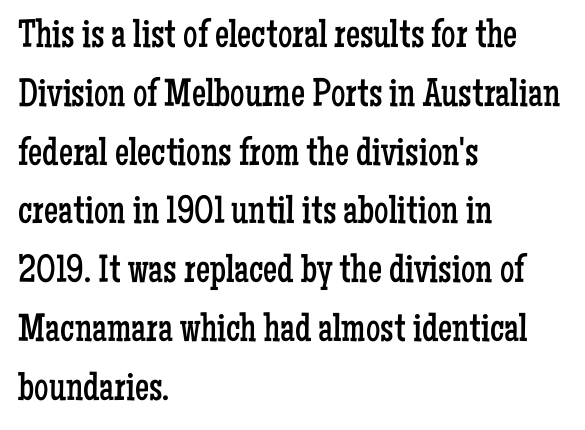
The image shows 40 px regular-weight, condensed serif type, upright; set left-aligned, normal line spacing (1.47x), normal letter spacing, not underlined; low stroke contrast and a medium x-height.
